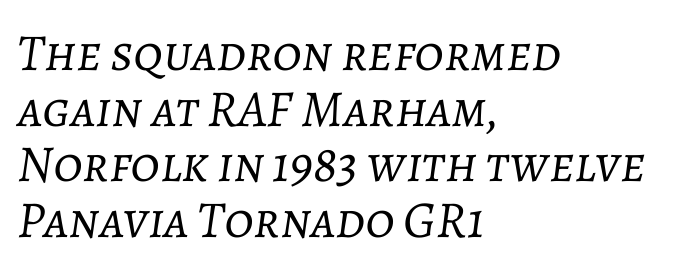
{"italic": "yes", "lean": "right", "slant_degrees": 7, "bold": "no", "weight": "light", "width": "normal", "stroke_contrast": "low", "x_height": "medium", "monospaced": "no", "underline": "no", "align": "left", "line_spacing": "tight", "line_spacing_ratio": 1.07, "letter_spacing": "normal", "letter_spacing_em": 0.0, "glyph_px": 52}
